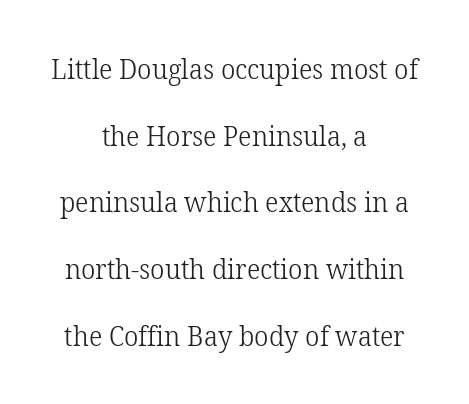
Q: Is the text bold? A: No.
Q: Is the text italic (slanted)? A: No, it is upright.
Q: Is the typeface a serif or a sans-serif typeface? A: Serif.
Q: Is the text underlined? A: No.
Q: How is the paragraph aligned? A: Centered.
Q: Is the spacing between letters normal or unusually wide? A: Normal.
Q: Is the spacing between lines tight, normal or loose? A: Loose.
Q: Width (condensed, normal, or wide)? A: Normal.
Q: Stroke contrast? A: Low.
Q: x-height? A: Medium.
Q: Monospaced? A: No.
